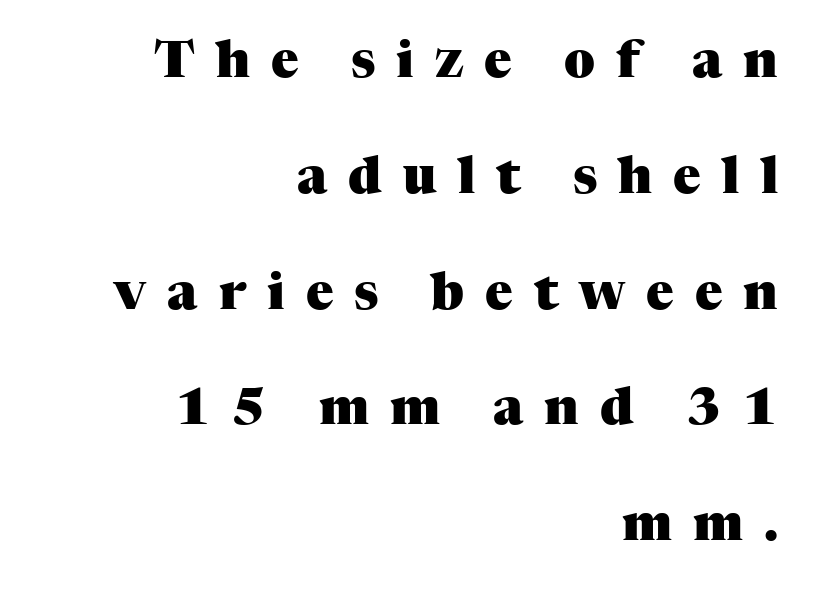
{"serif": "yes", "italic": "no", "bold": "yes", "weight": "heavy", "width": "normal", "stroke_contrast": "medium", "x_height": "medium", "monospaced": "no", "underline": "no", "align": "right", "line_spacing": "loose", "line_spacing_ratio": 2.27, "letter_spacing": "wide", "letter_spacing_em": 0.41, "glyph_px": 51}
